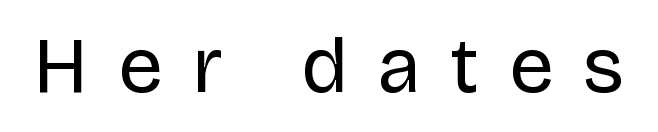
{"serif": "no", "italic": "no", "bold": "no", "weight": "regular", "width": "normal", "stroke_contrast": "low", "x_height": "large", "monospaced": "no", "underline": "no", "letter_spacing": "wide", "letter_spacing_em": 0.38, "glyph_px": 79}
